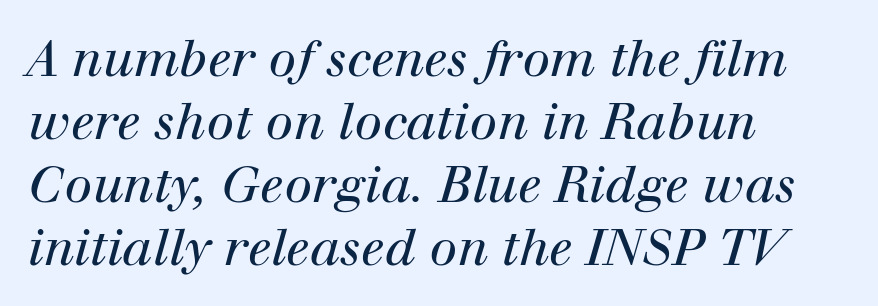
The image shows 50 px regular-weight serif type, italic (leaning right); set left-aligned, normal line spacing (1.26x), normal letter spacing, not underlined; high stroke contrast and a medium x-height.
